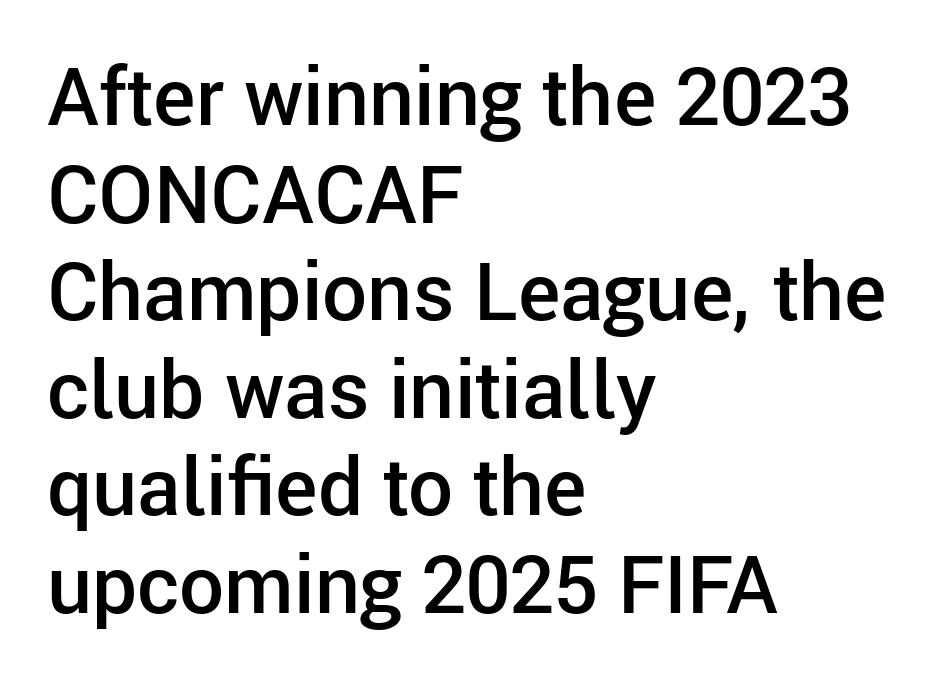
The image shows 80 px semibold sans-serif type, upright; set left-aligned, line spacing 1.22x, normal letter spacing, not underlined; low stroke contrast and a medium x-height.
